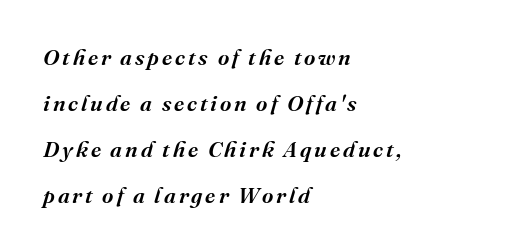
Q: Is the text bold? A: Semi-bold.
Q: Is the text italic (slanted)? A: Yes, it leans right by about 16 degrees.
Q: Is the text underlined? A: No.
Q: How is the paragraph aligned? A: Left-aligned.
Q: Is the spacing between lines tight, normal or loose? A: Loose.
